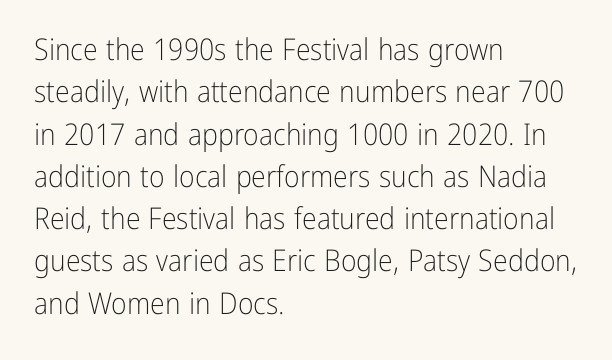
The image shows 30 px light, condensed sans-serif type, upright; set left-aligned, normal line spacing (1.41x), normal letter spacing, not underlined; low stroke contrast and a medium x-height.
